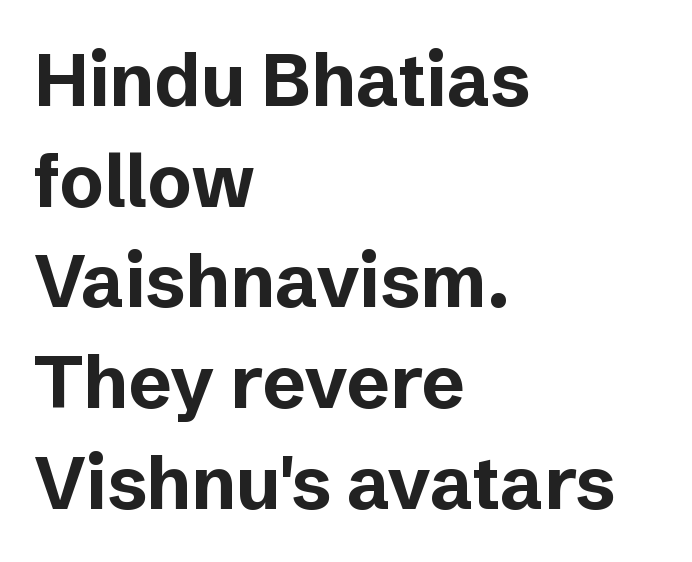
Between one letter and the next there's only the usual sliver of space. Tall strokes in this sample are plumb rather than angled. The characters display no serif detailing; their extremities are plain. Look at the stroke-to-counter ratio: heavy, a bold. Has an underline been added? It has not. Successive baselines arrive at the customary interval.
